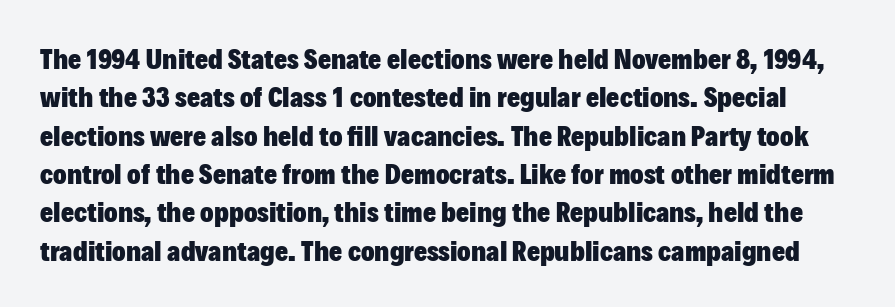
The space beneath each line is pristine and unruled. If you measured baseline to baseline, you'd find a middling distance. The characters display no serif detailing; their extremities are plain. Each letter keeps its own natural width here, so spacing adapts to shape.
